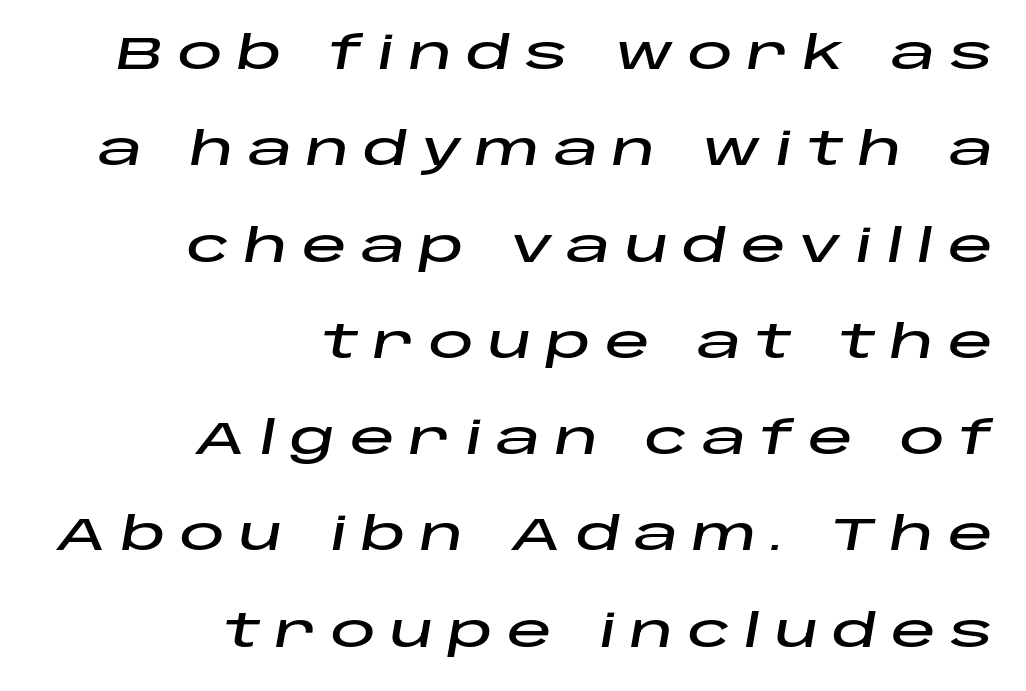
The image shows 45 px wide type, italic (leaning right); set right-aligned, loose line spacing (2.14x), unusually wide letter spacing (+0.31 em), not underlined; low stroke contrast and a large x-height.
